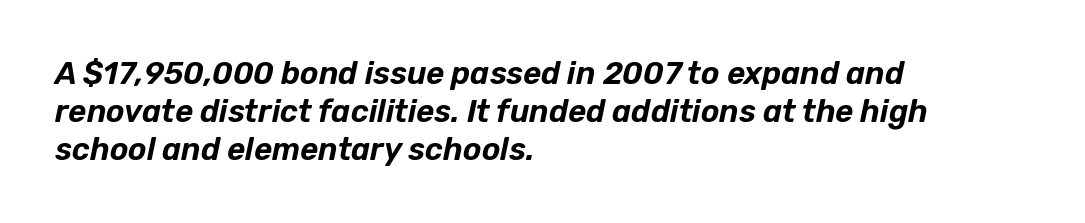
Is the type slanted? Yes — the strokes lean at a clear angle. Proportional: the letters do not fall into vertical columns. Words appear dense and cohesive because spacing is normal. Compared with a centered layout, this one pins lines to the left instead. Beneath every word, the page is bare.
